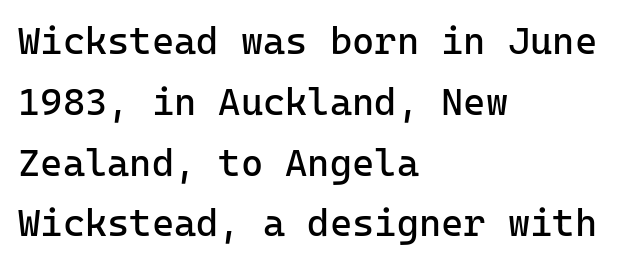
{"serif": "no", "italic": "no", "bold": "no", "weight": "regular", "width": "normal", "stroke_contrast": "low", "x_height": "medium", "monospaced": "yes", "underline": "no", "align": "left", "line_spacing": "normal", "line_spacing_ratio": 1.6, "letter_spacing": "normal", "letter_spacing_em": 0.0, "glyph_px": 38}
